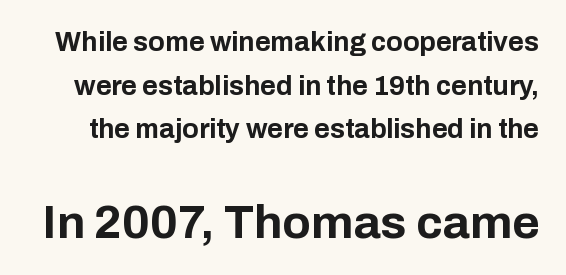
Q: Is the text bold? A: Yes.
Q: Is the text italic (slanted)? A: No, it is upright.
Q: Is the typeface a serif or a sans-serif typeface? A: Sans-serif.
Q: Is the text underlined? A: No.
Q: Is the spacing between letters normal or unusually wide? A: Normal.
Q: Is the spacing between lines tight, normal or loose? A: Normal.
Q: Which block of text is set in a larger size, the first (top) or the second (bottom)? A: The second (bottom) one.
Q: Width (condensed, normal, or wide)? A: Normal.
Q: Stroke contrast? A: Low.
Q: x-height? A: Medium.
Q: Monospaced? A: No.
